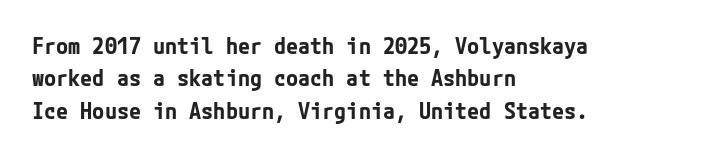
This block has exactly the height ordinary leading produces. A roman cut, with each character standing at attention. Typesetter's note: full bold, strokes at maximum text heaviness. The rendering anchors every line to the left-hand side.
